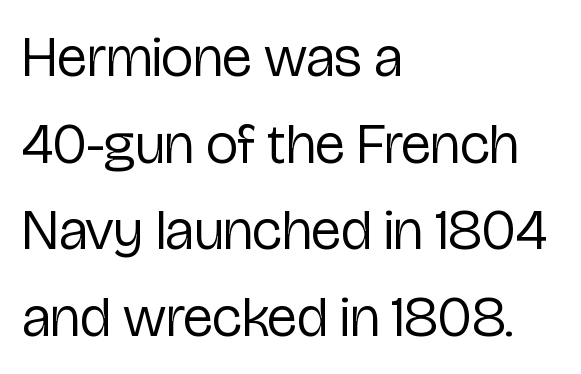
Horizontal bands of white between lines are of average thickness. Does the lettering tilt? It doesn't — this is upright. Line starts are locked; line ends wander. Honestly, the letter spacing is just normal — you wouldn't notice it.
